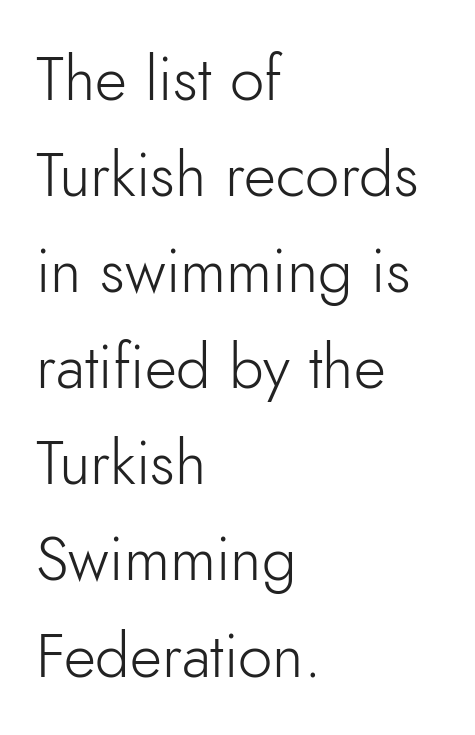
The letters advance in unequal steps, a hallmark of proportional type. Visually the block forms a straight wall on the left and a jagged coastline on the right. Check where the strokes stop: nothing finishes them off — pure sans. Rendered with straight, roman letterforms. This rendering leaves character spacing at its baseline value. Each row of text sits above clean, open space.
